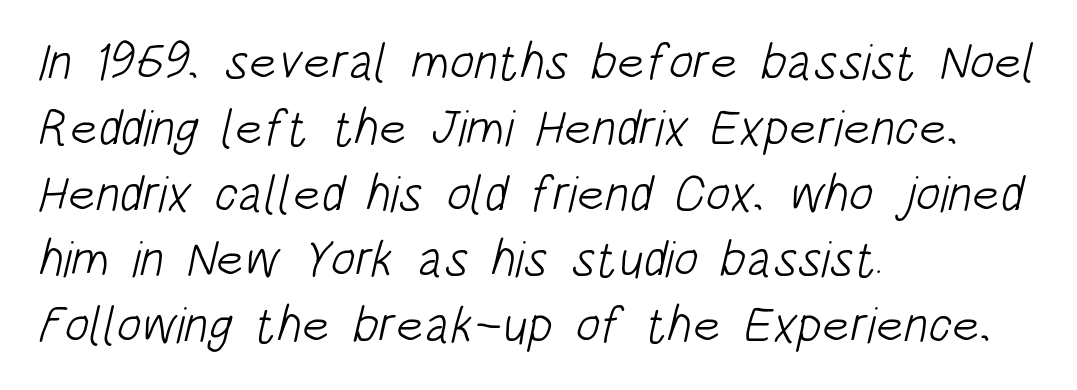
Is this a heavy cut? Hardly; it is regular or lighter. Which margin do the lines hug? The left one — the right edge is uneven. Character widths vary here, with narrow letters taking less room than wide ones. Default kerning and tracking; the words read as compact shapes. The vertical gap from one line to the next is medium.
